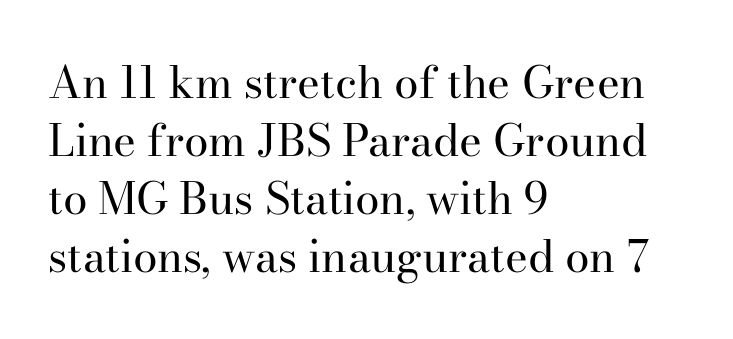
{"serif": "yes", "italic": "no", "bold": "no", "weight": "regular", "width": "normal", "stroke_contrast": "high", "x_height": "small", "monospaced": "no", "underline": "no", "align": "left", "line_spacing": "normal", "line_spacing_ratio": 1.32, "letter_spacing": "normal", "letter_spacing_em": 0.0, "glyph_px": 44}
